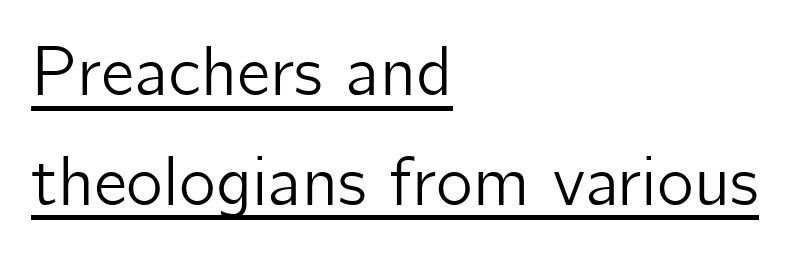
The image shows 70 px sans-serif type, upright; set left-aligned, normal line spacing (1.57x), normal letter spacing, underlined; low stroke contrast and a medium x-height.
